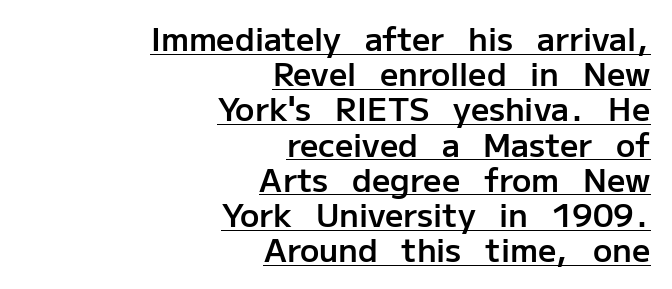
Q: Is the text bold? A: Semi-bold.
Q: Is the text italic (slanted)? A: No, it is upright.
Q: Is the typeface a serif or a sans-serif typeface? A: Sans-serif.
Q: Is the text underlined? A: Yes.
Q: How is the paragraph aligned? A: Right-aligned.
Q: Is the spacing between letters normal or unusually wide? A: Normal.
Q: Is the spacing between lines tight, normal or loose? A: Tight.
Q: Width (condensed, normal, or wide)? A: Normal.
Q: Stroke contrast? A: Low.
Q: x-height? A: Medium.
Q: Monospaced? A: No.
